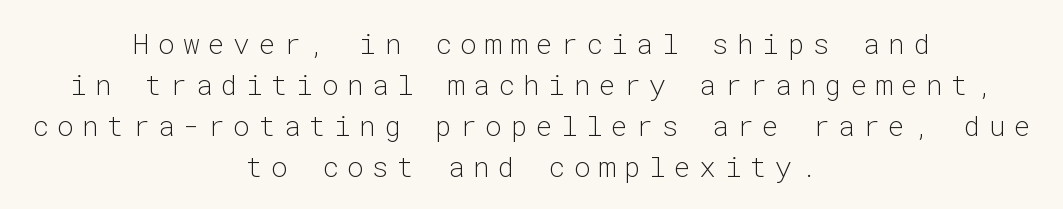
Ordinary non-slanted type is in use. Rows of type keep a routine distance in the vertical direction. Type without underlining. You could count columns in this text — the font is strictly monospaced. No chunkiness to these letters — they're not bold. Both edges are ragged and mirror each other, which tells us the setting is centered.
